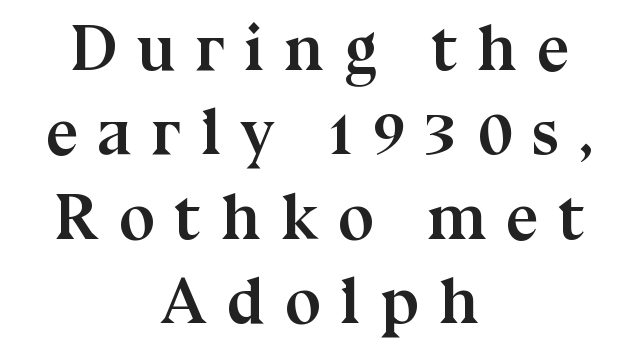
{"serif": "yes", "italic": "no", "bold": "yes", "weight": "semibold", "width": "normal", "stroke_contrast": "medium", "x_height": "medium", "monospaced": "no", "underline": "no", "align": "center", "line_spacing": "normal", "line_spacing_ratio": 1.3, "letter_spacing": "wide", "letter_spacing_em": 0.3, "glyph_px": 65}
